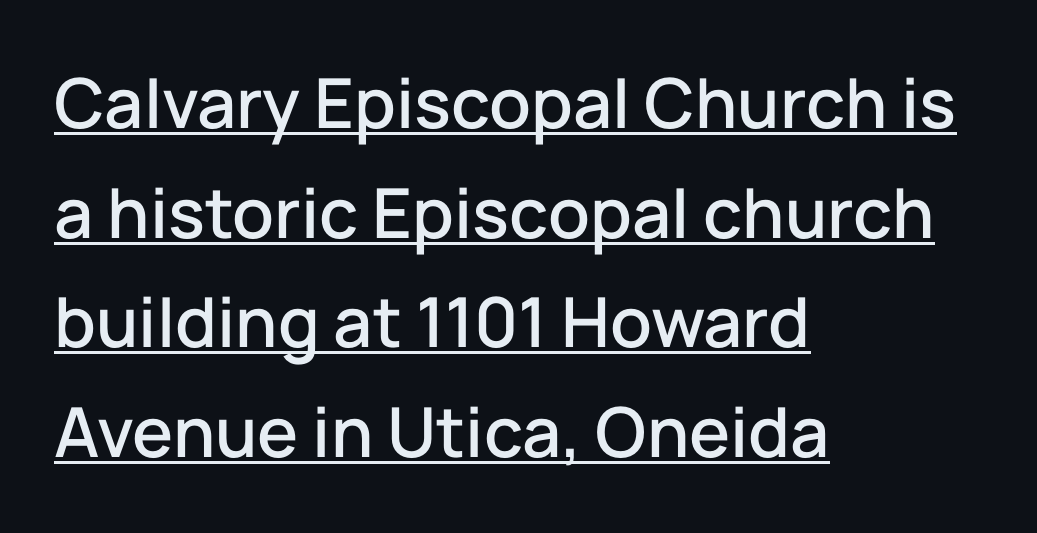
Q: Is the text italic (slanted)? A: No, it is upright.
Q: Is the typeface a serif or a sans-serif typeface? A: Sans-serif.
Q: Is the text underlined? A: Yes.
Q: How is the paragraph aligned? A: Left-aligned.
Q: Is the spacing between letters normal or unusually wide? A: Normal.
Q: Is the spacing between lines tight, normal or loose? A: Normal.
Q: Width (condensed, normal, or wide)? A: Normal.
Q: Stroke contrast? A: Low.
Q: x-height? A: Medium.
Q: Monospaced? A: No.
